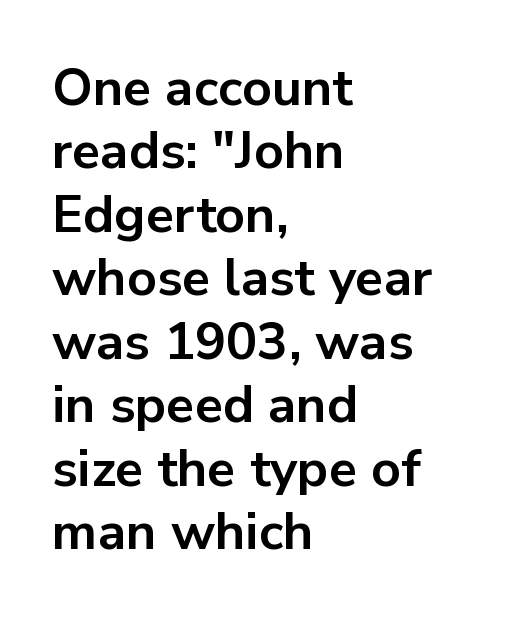
Q: Is the text bold? A: Yes.
Q: Is the text italic (slanted)? A: No, it is upright.
Q: Is the typeface a serif or a sans-serif typeface? A: Sans-serif.
Q: Is the text underlined? A: No.
Q: How is the paragraph aligned? A: Left-aligned.
Q: Is the spacing between letters normal or unusually wide? A: Normal.
Q: Width (condensed, normal, or wide)? A: Normal.
Q: Stroke contrast? A: Low.
Q: x-height? A: Medium.
Q: Monospaced? A: No.
